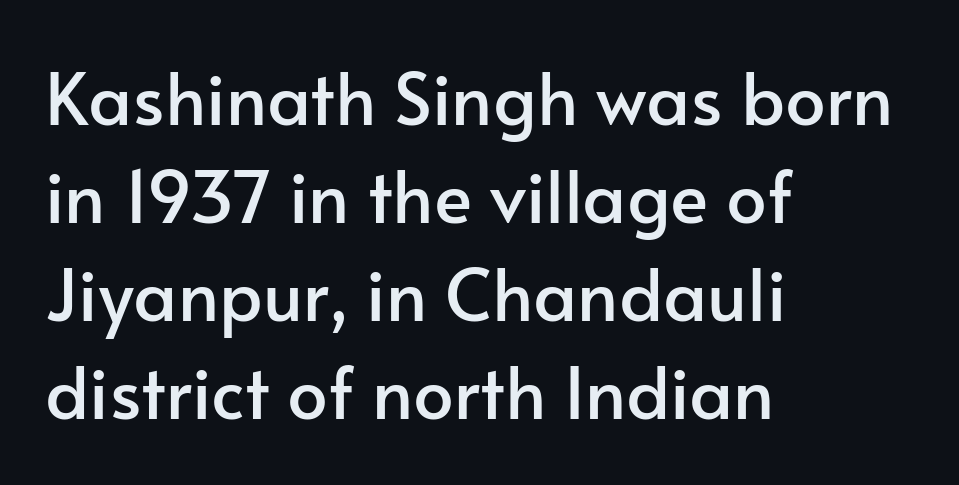
Q: Is the text italic (slanted)? A: No, it is upright.
Q: Is the typeface a serif or a sans-serif typeface? A: Sans-serif.
Q: Is the text underlined? A: No.
Q: How is the paragraph aligned? A: Left-aligned.
Q: Is the spacing between letters normal or unusually wide? A: Normal.
Q: Is the spacing between lines tight, normal or loose? A: Normal.
Q: Width (condensed, normal, or wide)? A: Normal.
Q: Stroke contrast? A: Low.
Q: x-height? A: Small.
Q: Monospaced? A: No.
